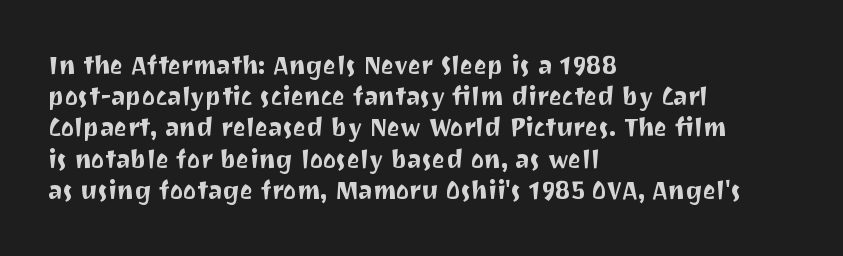
Q: Is the text italic (slanted)? A: No, it is upright.
Q: Is the text underlined? A: No.
Q: How is the paragraph aligned? A: Left-aligned.
Q: Is the spacing between letters normal or unusually wide? A: Normal.
Q: Is the spacing between lines tight, normal or loose? A: Normal.
